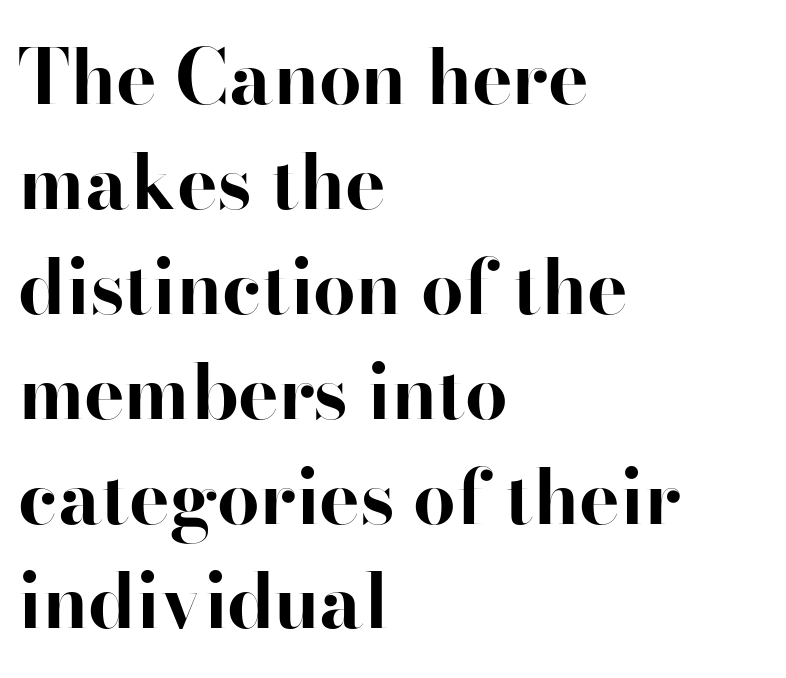
{"serif": "yes", "italic": "no", "bold": "yes", "weight": "bold", "width": "normal", "stroke_contrast": "high", "x_height": "small", "monospaced": "no", "underline": "no", "align": "left", "line_spacing": "normal", "line_spacing_ratio": 1.38, "letter_spacing": "normal", "letter_spacing_em": 0.0, "glyph_px": 76}
